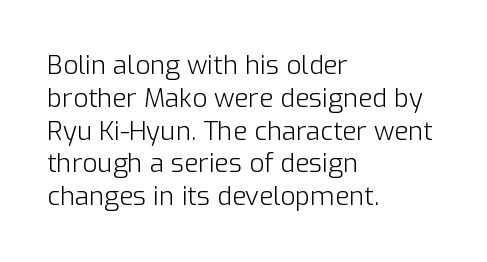
Check the space under the baseline: it is left empty. Posture: upright roman. Is the type heavy? It reads as light-to-regular instead. One-word summary of the alignment: left. The line-height multiplier appears to be the usual default.
